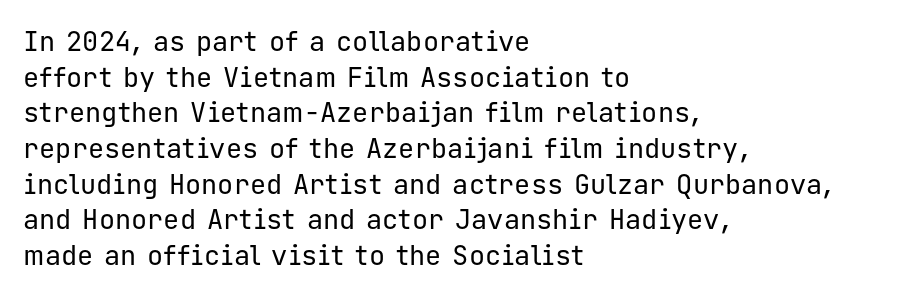
Q: Is the text bold? A: No.
Q: Is the text italic (slanted)? A: No, it is upright.
Q: Is the text underlined? A: No.
Q: How is the paragraph aligned? A: Left-aligned.
Q: Is the spacing between letters normal or unusually wide? A: Normal.
Q: Is the spacing between lines tight, normal or loose? A: Normal.
